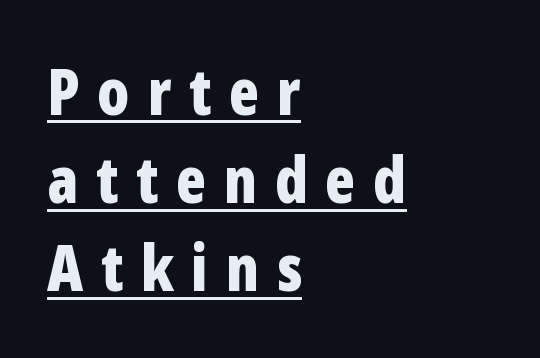
The image shows 63 px bold, condensed sans-serif type, upright; set left-aligned, normal line spacing (1.4x), unusually wide letter spacing (+0.28 em), underlined; low stroke contrast and a medium x-height.
